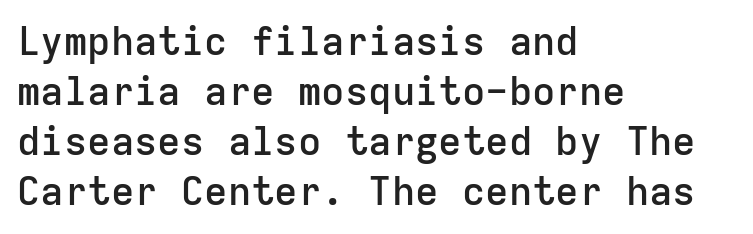
Italic? Not at all — the glyphs are vertical. Between one letter and the next there's only the usual sliver of space. You could count columns in this text — the font is strictly monospaced. These lines carry some extra weight — a demibold, not a full bold.
